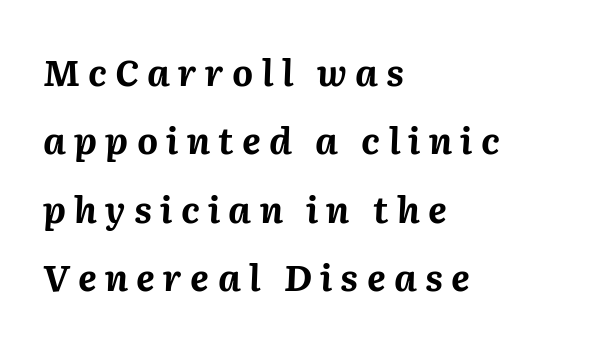
Observe the lean: these are italic letterforms. This rendering uses left alignment, leaving the right contour irregular. Underlining? Definitely not there. Words appear elongated and porous because spacing is wide. Its strokes are broad and dark, the hallmark of bold type.
